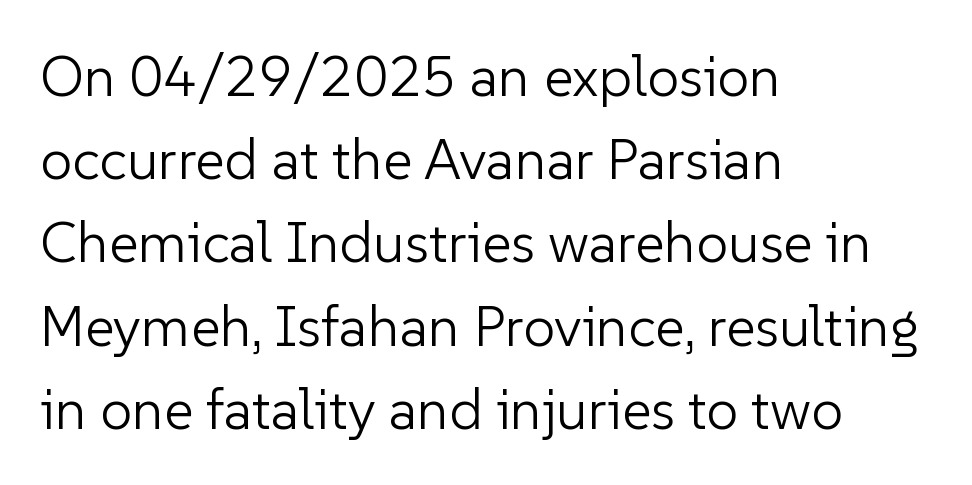
In terms of posture, this sample is upright. Beneath every word, the page is bare. No letter is thick-stroked: the sample isn't bold. Observe the ordinary spacing: letters are neighbours, not strangers. Serifs: no, the terminals of the letterforms are clean. Proportional: the letters do not fall into vertical columns.
